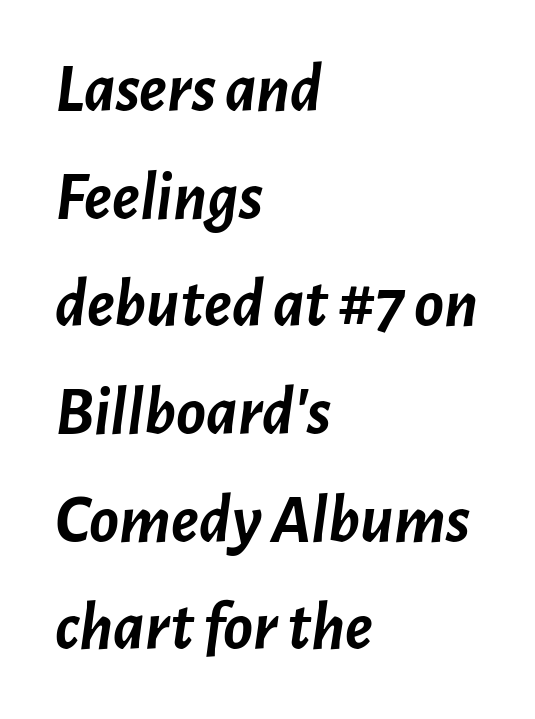
Here the glyphs are tracked normally, forming tight word shapes. This block has exactly the height ordinary leading produces. Is this a fixed-width face? No — the glyphs have proportional, varying widths. Is the type slanted? Yes — the strokes lean at a clear angle. This rendering uses left alignment, leaving the right contour irregular.
